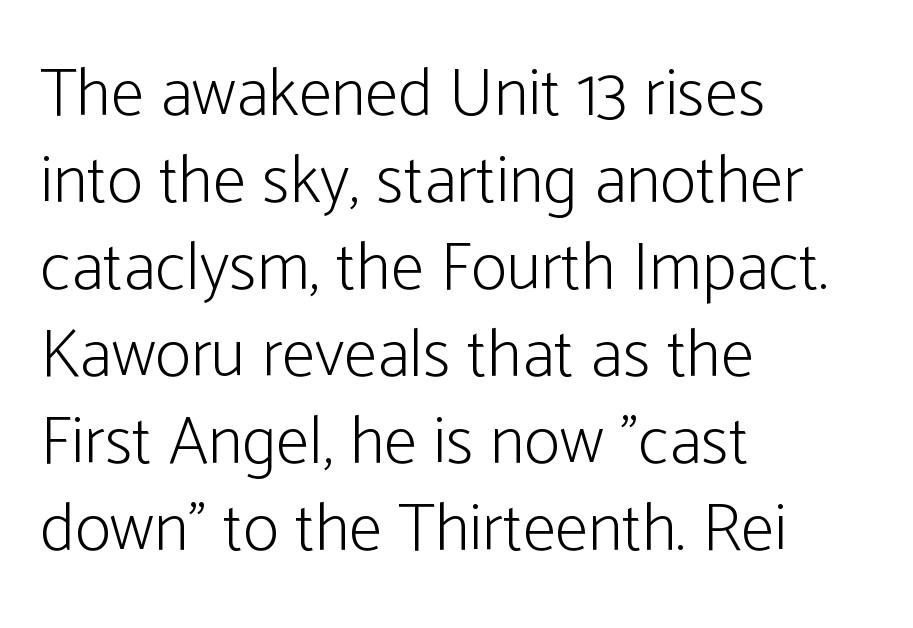
{"serif": "no", "italic": "no", "bold": "no", "weight": "light", "width": "condensed", "stroke_contrast": "low", "x_height": "medium", "monospaced": "no", "underline": "no", "align": "left", "line_spacing": "normal", "line_spacing_ratio": 1.28, "letter_spacing": "normal", "letter_spacing_em": 0.0, "glyph_px": 68}
